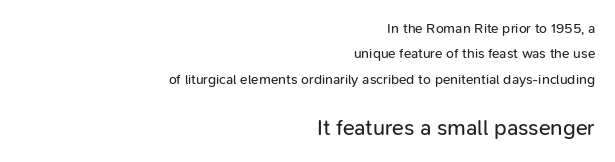
The image shows 22 px text type, upright; set right-aligned, line spacing 1.82x, normal letter spacing, not underlined; the second (bottom) block is 1.57x larger.
